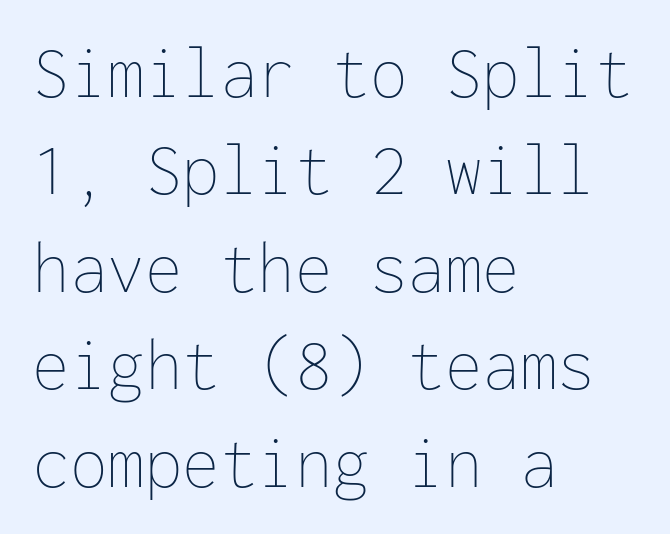
The paragraph has a hard left edge and a soft right edge. Between one letter and the next there's only the usual sliver of space. The strip under each line holds only bare page. The font's upright variant was chosen for this text. A light-to-regular cut is what we see here. The passage shown is typed in a monospace face where columns stay perfectly aligned.
